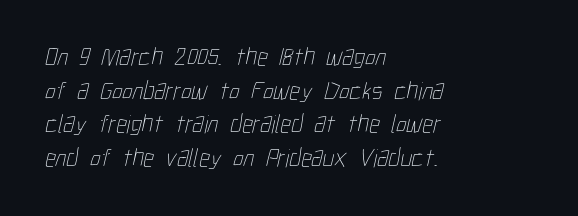
Q: Is the text bold? A: No.
Q: Is the text underlined? A: No.
Q: How is the paragraph aligned? A: Left-aligned.
Q: Is the spacing between letters normal or unusually wide? A: Normal.
Q: Is the spacing between lines tight, normal or loose? A: Normal.
